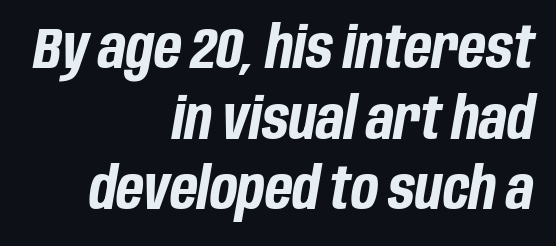
The string is rendered with underlining switched off. The glyphs look as if they've been sheared to an angle. The passage shown has conventional tracking throughout. You could not count columns in this text — the font is proportionally spaced. The font is running at its bold setting.
